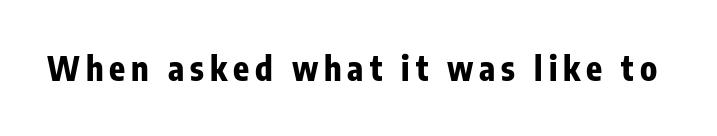
{"serif": "no", "italic": "no", "bold": "yes", "weight": "bold", "width": "condensed", "stroke_contrast": "low", "x_height": "medium", "monospaced": "no", "underline": "no", "glyph_px": 33}
